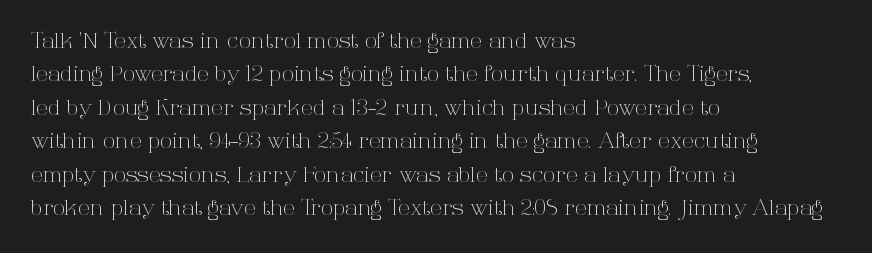
Q: Is the text bold? A: No.
Q: Is the text italic (slanted)? A: No, it is upright.
Q: Is the text underlined? A: No.
Q: How is the paragraph aligned? A: Left-aligned.
Q: Is the spacing between letters normal or unusually wide? A: Normal.
Q: Is the spacing between lines tight, normal or loose? A: Normal.
